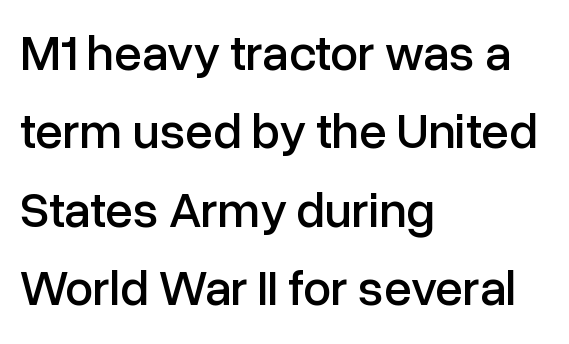
Q: Is the text italic (slanted)? A: No, it is upright.
Q: Is the typeface a serif or a sans-serif typeface? A: Sans-serif.
Q: Is the text underlined? A: No.
Q: How is the paragraph aligned? A: Left-aligned.
Q: Is the spacing between letters normal or unusually wide? A: Normal.
Q: Is the spacing between lines tight, normal or loose? A: Normal.
Q: Width (condensed, normal, or wide)? A: Normal.
Q: Stroke contrast? A: Low.
Q: x-height? A: Medium.
Q: Monospaced? A: No.
